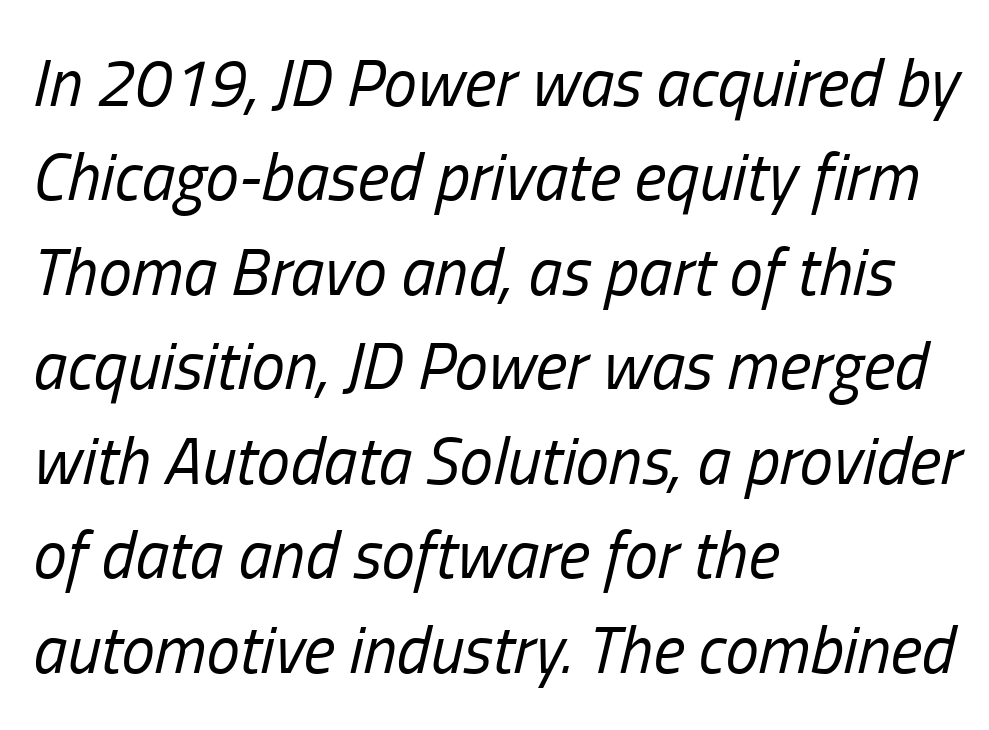
Q: Is the text bold? A: No.
Q: Is the text italic (slanted)? A: Yes, it leans right by about 13 degrees.
Q: Is the text underlined? A: No.
Q: How is the paragraph aligned? A: Left-aligned.
Q: Is the spacing between letters normal or unusually wide? A: Normal.
Q: Is the spacing between lines tight, normal or loose? A: Normal.
Q: Width (condensed, normal, or wide)? A: Condensed.
Q: Stroke contrast? A: Low.
Q: x-height? A: Medium.
Q: Monospaced? A: No.
